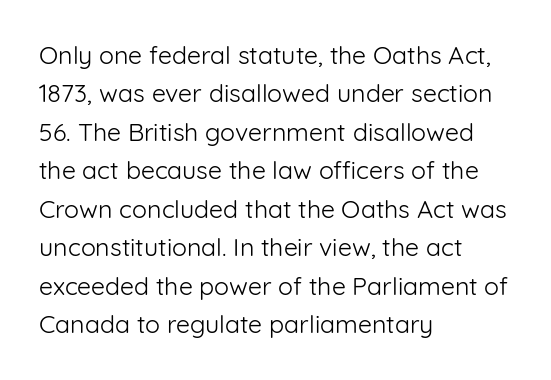
Q: Is the text bold? A: No.
Q: Is the text italic (slanted)? A: No, it is upright.
Q: Is the text underlined? A: No.
Q: How is the paragraph aligned? A: Left-aligned.
Q: Is the spacing between letters normal or unusually wide? A: Normal.
Q: Is the spacing between lines tight, normal or loose? A: Normal.
